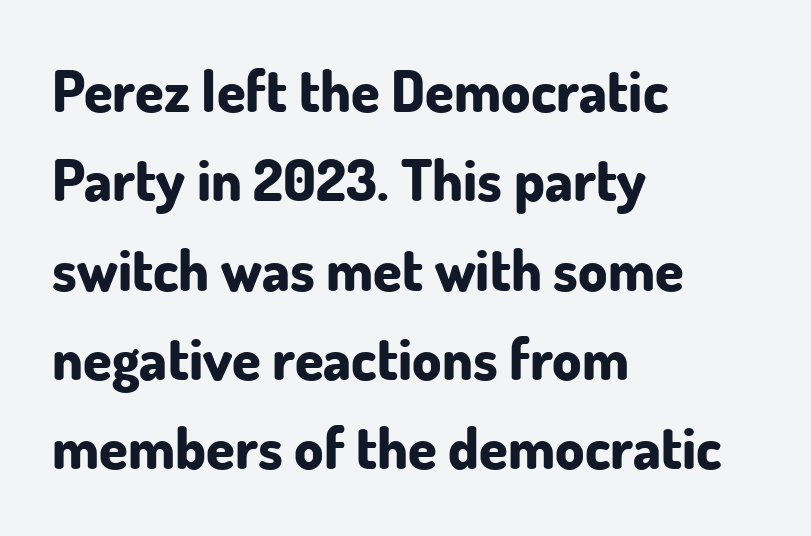
The image shows 58 px bold sans-serif type, upright; set left-aligned, normal line spacing (1.54x), normal letter spacing, not underlined; low stroke contrast and a small x-height.
